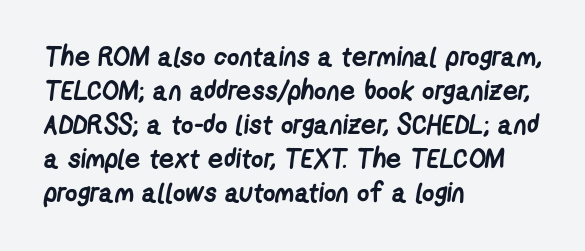
Q: Is the text bold? A: Yes.
Q: Is the text underlined? A: No.
Q: How is the paragraph aligned? A: Left-aligned.
Q: Is the spacing between letters normal or unusually wide? A: Normal.
Q: Is the spacing between lines tight, normal or loose? A: Normal.
